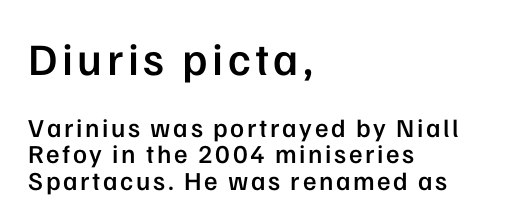
A student would notice the top passage is typeset larger than what follows. Regarding leading, the lines here are crowded together. Proportional: the letters do not fall into vertical columns. No feet cap the strokes, marking this as sans-serif type. Heft: intermediate — a semibold.
